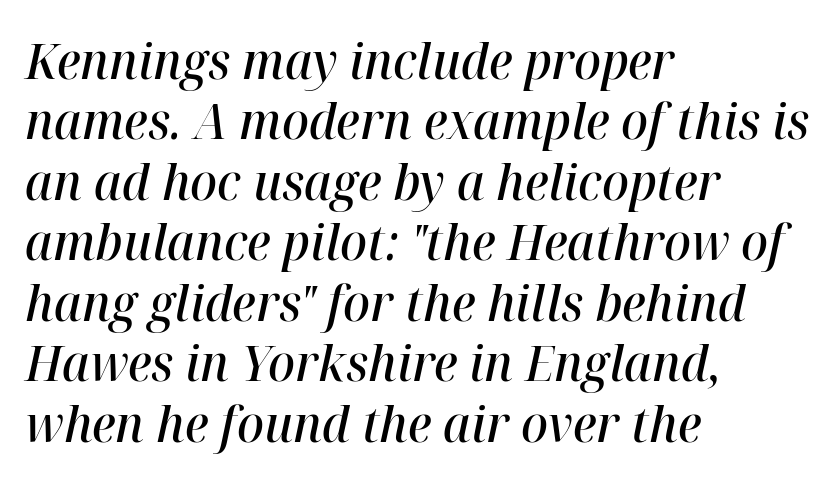
The glyphs are unaccompanied by any horizontal stroke below them. Leftover space on each line is placed entirely after the last word. You could not count columns in this text — the font is proportionally spaced. Italic? Definitely — the glyphs are oblique. The face used here is rendered with its standard letterfit. Firm but not heavy-handed strokes: this text is semibold.
